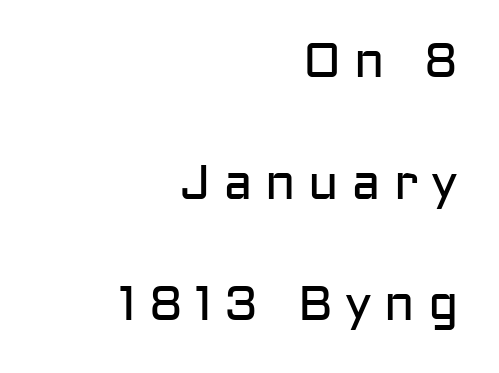
{"serif": "no", "italic": "no", "bold": "no", "weight": "regular", "width": "normal", "stroke_contrast": "low", "x_height": "medium", "monospaced": "no", "underline": "no", "align": "right", "line_spacing": "loose", "line_spacing_ratio": 2.48, "letter_spacing": "wide", "letter_spacing_em": 0.26, "glyph_px": 49}
